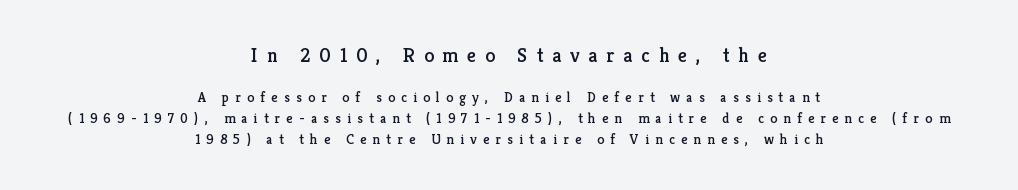
{"italic": "no", "underline": "no", "align": "center", "line_spacing": "normal", "line_spacing_ratio": 1.49, "letter_spacing": "wide", "letter_spacing_em": 0.44, "larger_block": "first", "size_ratio": 1.43, "glyph_px": 20}
